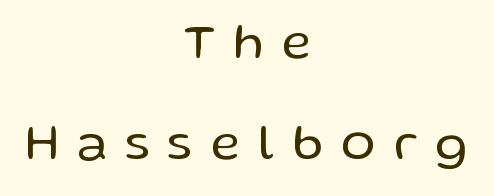
This rendering uses center alignment, leaving both contours irregular but symmetric. Note: no serifs on the glyphs. This rendering widens character spacing well past its baseline value. The strokes carry an ordinary text weight at most. Quick note: not italic, upright.
